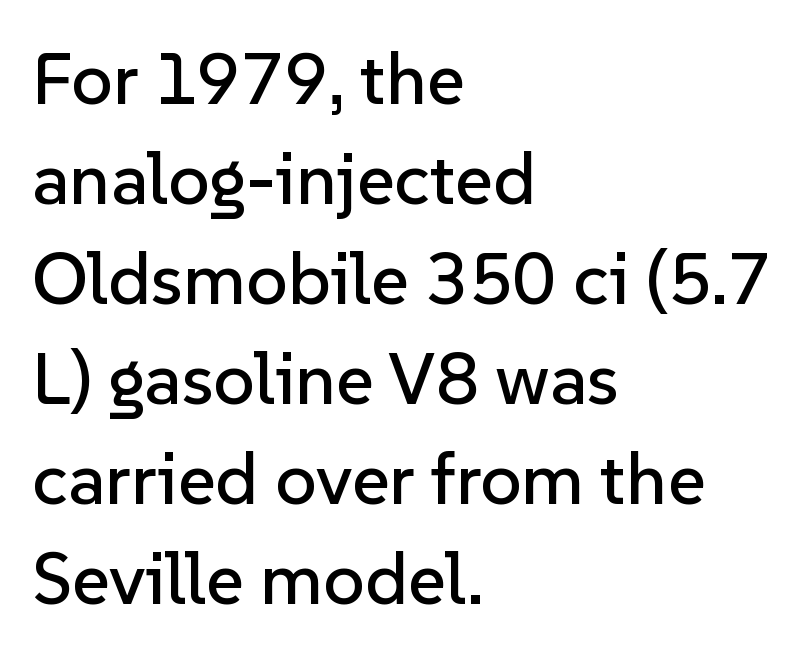
The image shows 73 px sans-serif type, upright; set left-aligned, normal line spacing (1.37x), normal letter spacing, not underlined; low stroke contrast and a medium x-height.
